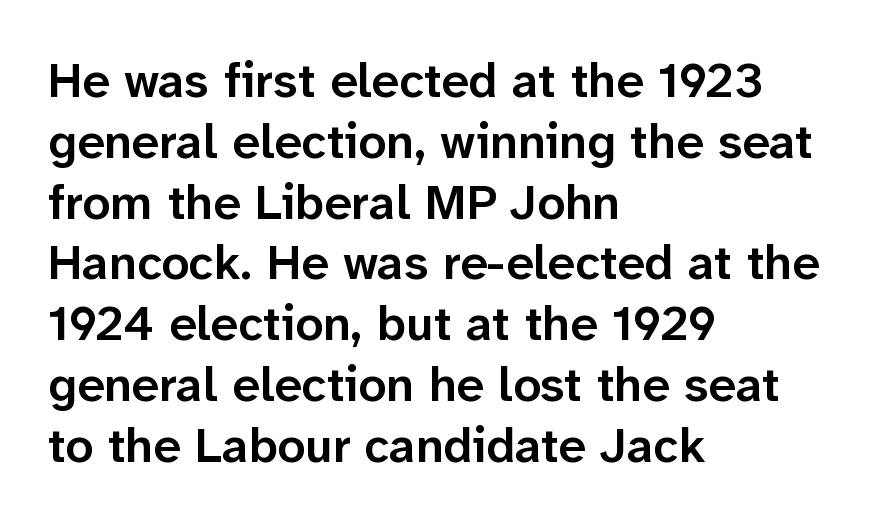
Q: Is the text bold? A: Semi-bold.
Q: Is the text italic (slanted)? A: No, it is upright.
Q: Is the typeface a serif or a sans-serif typeface? A: Sans-serif.
Q: Is the text underlined? A: No.
Q: How is the paragraph aligned? A: Left-aligned.
Q: Is the spacing between letters normal or unusually wide? A: Normal.
Q: Width (condensed, normal, or wide)? A: Normal.
Q: Stroke contrast? A: Low.
Q: x-height? A: Medium.
Q: Monospaced? A: No.
